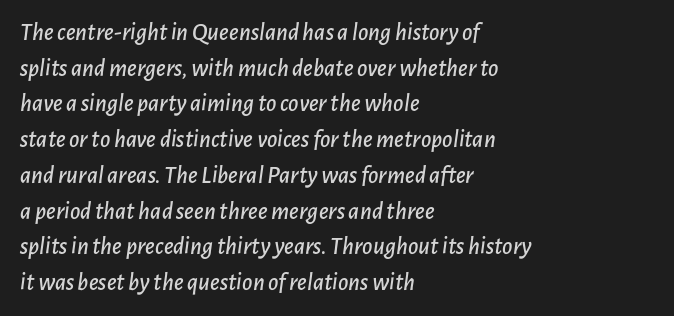
The image shows 25 px text type, italic (leaning right); set left-aligned, normal line spacing (1.43x), normal letter spacing, not underlined.
